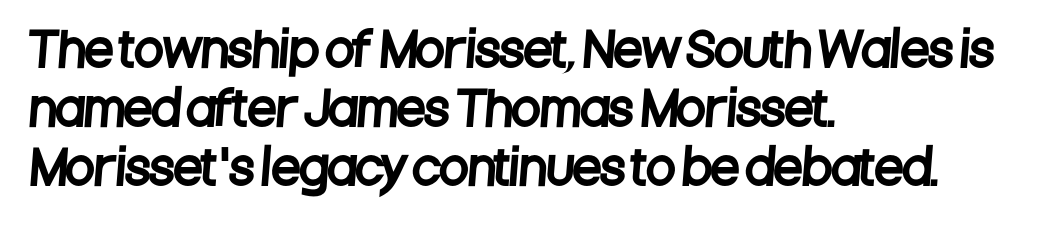
{"serif": "no", "width": "condensed", "stroke_contrast": "low", "x_height": "large", "monospaced": "no", "underline": "no", "align": "left", "line_spacing": "normal", "line_spacing_ratio": 1.26, "letter_spacing": "normal", "letter_spacing_em": 0.0, "glyph_px": 47}
